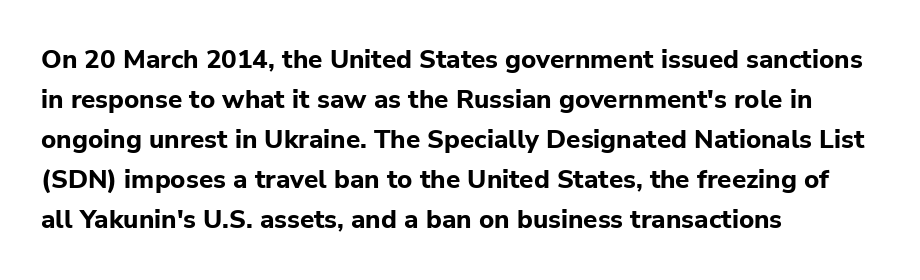
Q: Is the text bold? A: Yes.
Q: Is the text italic (slanted)? A: No, it is upright.
Q: Is the text underlined? A: No.
Q: How is the paragraph aligned? A: Left-aligned.
Q: Is the spacing between letters normal or unusually wide? A: Normal.
Q: Is the spacing between lines tight, normal or loose? A: Normal.
